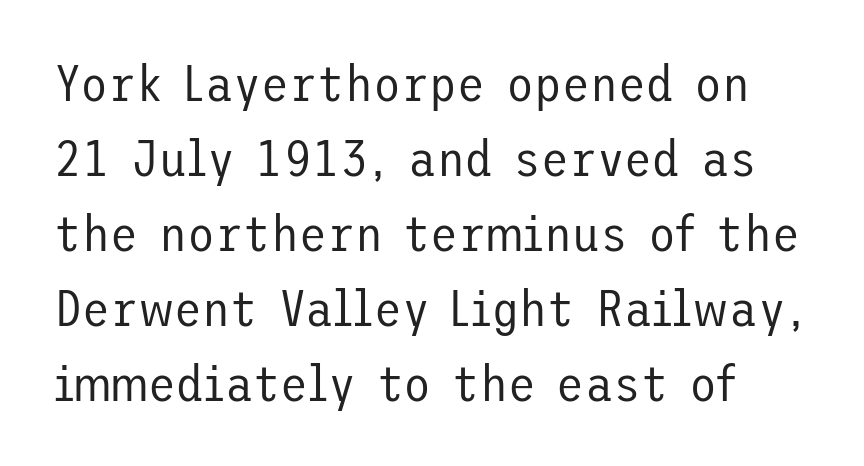
The space directly below the letters is spotless. What's the leading like? Ordinary, nothing unusual. Nothing sits at the stroke ends, so this counts as sans-serif. This is not heavy type; no bold has been used. The tracking reads as untouched default to a designer's eye. This is roman type, the default non-slanted kind.
